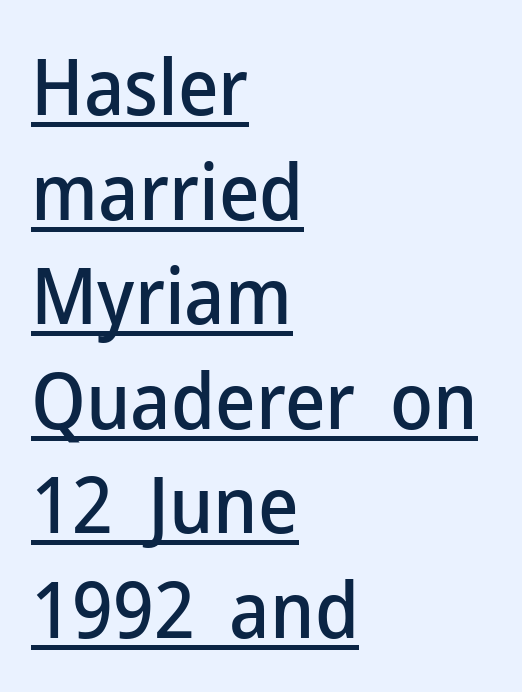
The rendering shows plain stroke endings on the letterforms — a sans-serif design. This sample has the flowing, uneven cadence of proportional lettering. Spacing between characters is what you'd get straight out of the box. It's the straight-up-and-down kind of type. Alignment: flush left.
